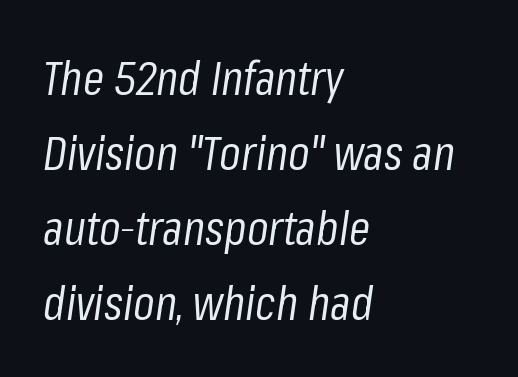
Italic? Definitely — the glyphs are oblique. This rendering features lettering with no underline. A typesetter would call this proportional, since set widths differ per character. No heavy texture on the line: the type isn't bold.
